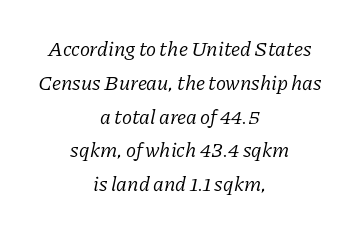
The image shows 21 px text type, italic (leaning right); set centered, normal line spacing (1.61x), normal letter spacing, not underlined.
